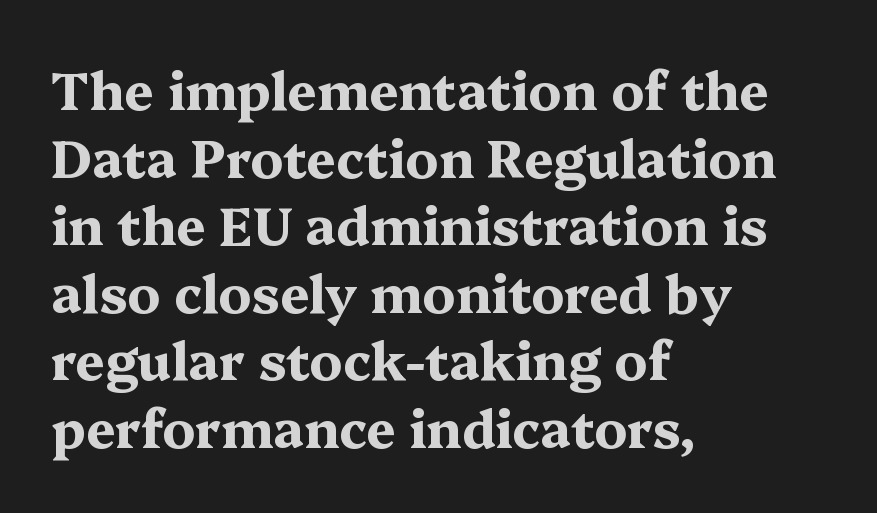
{"serif": "yes", "italic": "no", "bold": "yes", "weight": "bold", "width": "wide", "stroke_contrast": "medium", "x_height": "medium", "monospaced": "no", "underline": "no", "align": "left", "line_spacing": "normal", "line_spacing_ratio": 1.3, "letter_spacing": "normal", "letter_spacing_em": 0.0, "glyph_px": 52}
